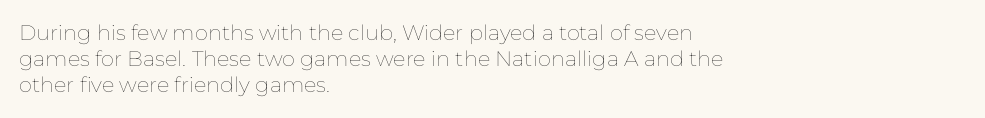
Q: Is the text bold? A: No.
Q: Is the text italic (slanted)? A: No, it is upright.
Q: Is the text underlined? A: No.
Q: How is the paragraph aligned? A: Left-aligned.
Q: Is the spacing between letters normal or unusually wide? A: Normal.
